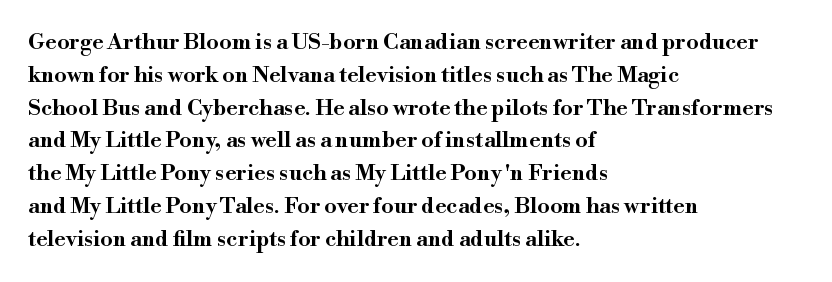
The image shows 22 px text type, upright; set left-aligned, normal line spacing (1.49x), normal letter spacing, not underlined.
